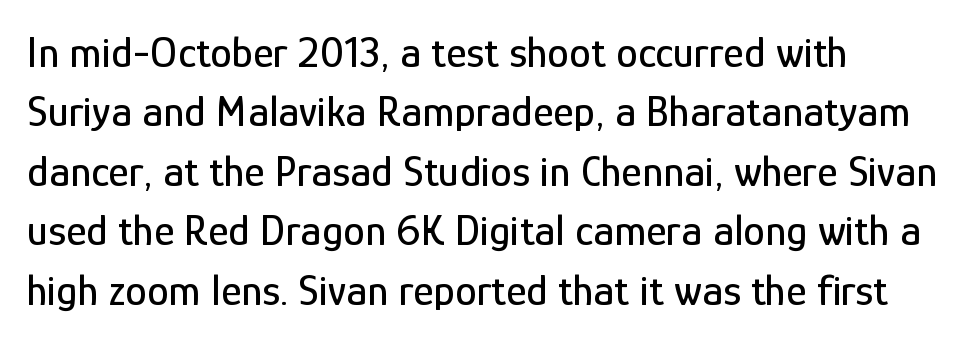
The image shows 44 px condensed sans-serif type, upright; set left-aligned, normal line spacing (1.35x), normal letter spacing, not underlined; low stroke contrast and a medium x-height.
